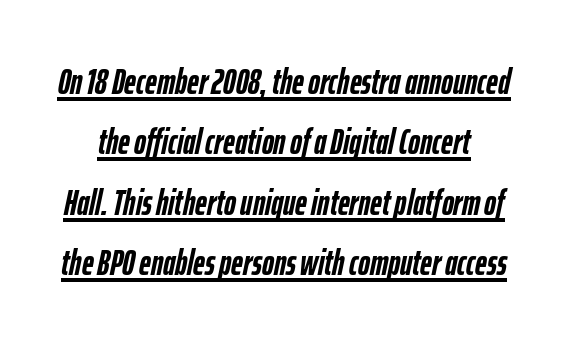
{"italic": "yes", "lean": "right", "slant_degrees": 12, "bold": "yes", "weight": "semibold", "width": "condensed", "stroke_contrast": "low", "x_height": "medium", "monospaced": "no", "underline": "yes", "line_spacing": "normal", "line_spacing_ratio": 1.68, "letter_spacing": "normal", "letter_spacing_em": 0.0, "glyph_px": 36}
